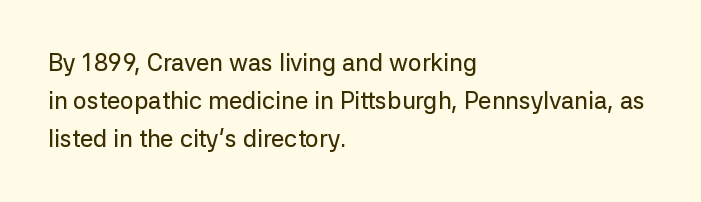
The image shows 24 px text type, upright; set left-aligned, normal line spacing (1.59x), normal letter spacing, not underlined.
